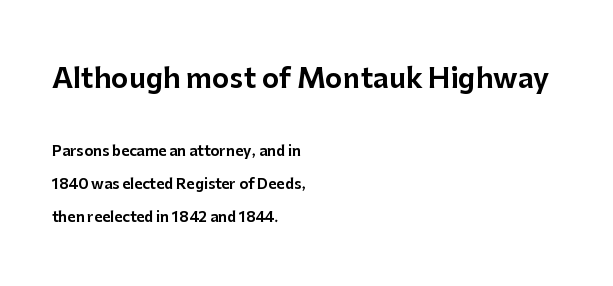
{"italic": "no", "underline": "no", "align": "left", "line_spacing": "loose", "line_spacing_ratio": 2.36, "letter_spacing": "normal", "letter_spacing_em": 0.0, "larger_block": "first", "size_ratio": 1.93, "glyph_px": 27}
